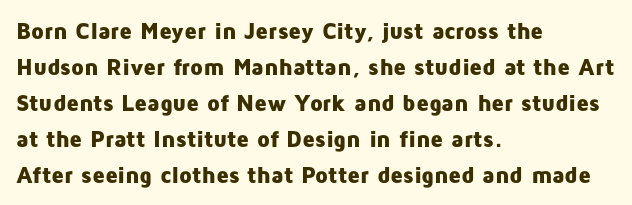
{"italic": "no", "bold": "yes", "underline": "no", "align": "left", "line_spacing": "normal", "line_spacing_ratio": 1.57, "letter_spacing": "normal", "letter_spacing_em": 0.0, "glyph_px": 23}
